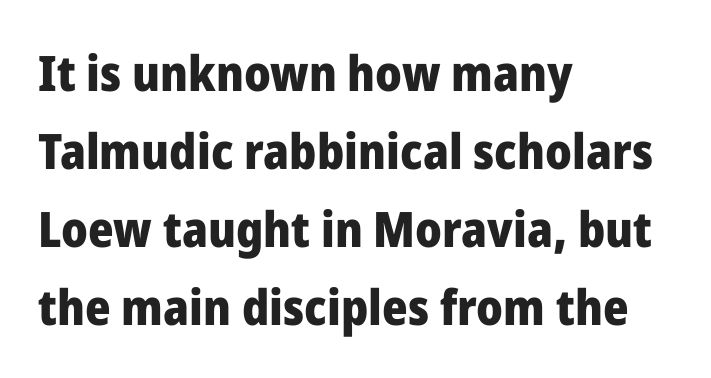
In terms of letterspacing, this is plain default setting. These lines were composed using upright roman letters. The designer went with a sans here, leaving each stem footless. Left-aligned paragraph, ragged on the right. Character widths vary here, with narrow letters taking less room than wide ones.
